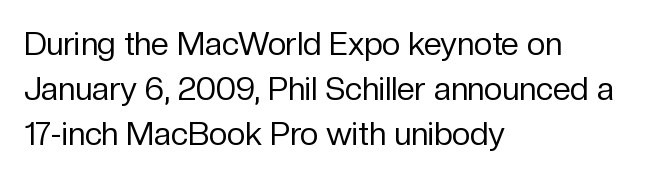
Letters have the restrained weight of plain body copy at most. The passage shown is typed in a proportional face where columns would drift. Line spacing here is normal. Short note: letters normally spaced. Underlining? Definitely not there.
